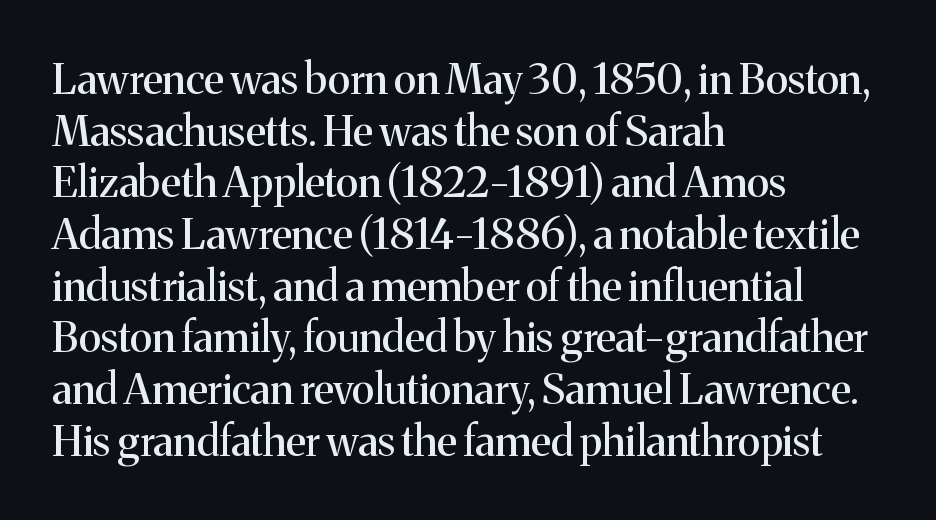
{"serif": "yes", "italic": "no", "width": "normal", "stroke_contrast": "medium", "x_height": "medium", "monospaced": "no", "underline": "no", "align": "left", "line_spacing_ratio": 1.23, "letter_spacing": "normal", "letter_spacing_em": 0.0, "glyph_px": 42}
